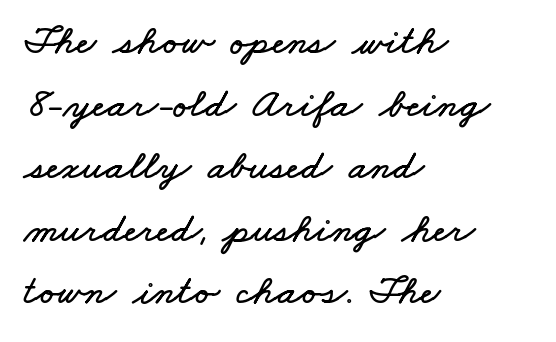
Q: Is the text underlined? A: No.
Q: How is the paragraph aligned? A: Left-aligned.
Q: Is the spacing between letters normal or unusually wide? A: Normal.
Q: Is the spacing between lines tight, normal or loose? A: Normal.
Q: Width (condensed, normal, or wide)? A: Wide.
Q: Stroke contrast? A: Low.
Q: x-height? A: Small.
Q: Monospaced? A: No.
